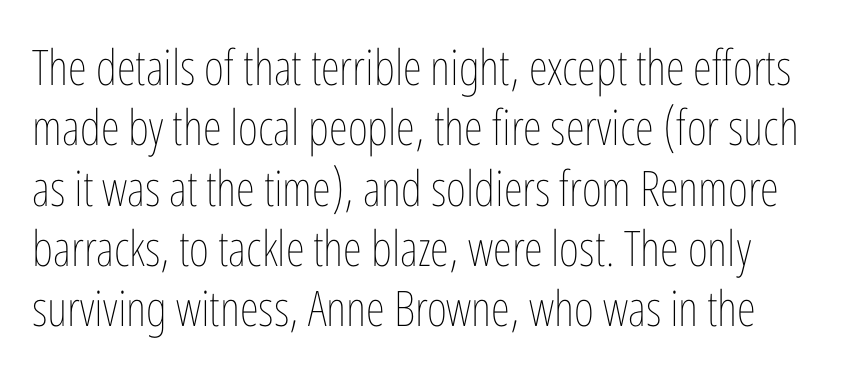
Q: Is the text bold? A: No.
Q: Is the text italic (slanted)? A: No, it is upright.
Q: Is the text underlined? A: No.
Q: Is the spacing between letters normal or unusually wide? A: Normal.
Q: Width (condensed, normal, or wide)? A: Condensed.
Q: Stroke contrast? A: Low.
Q: x-height? A: Medium.
Q: Monospaced? A: No.
